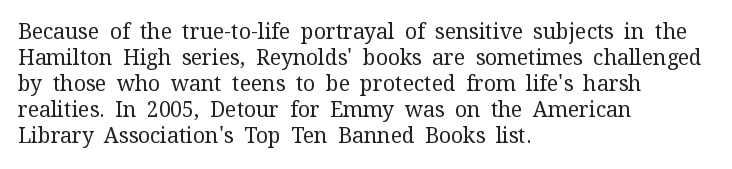
The typography opts for an upright posture over an oblique one. Unmarked baselines from the first word to the last. Students, note that the glyphs here touch the page at normal intervals. Which margin do the lines hug? The left one — the right edge is uneven. The typesetting does not lean heavy: it is not bold.
